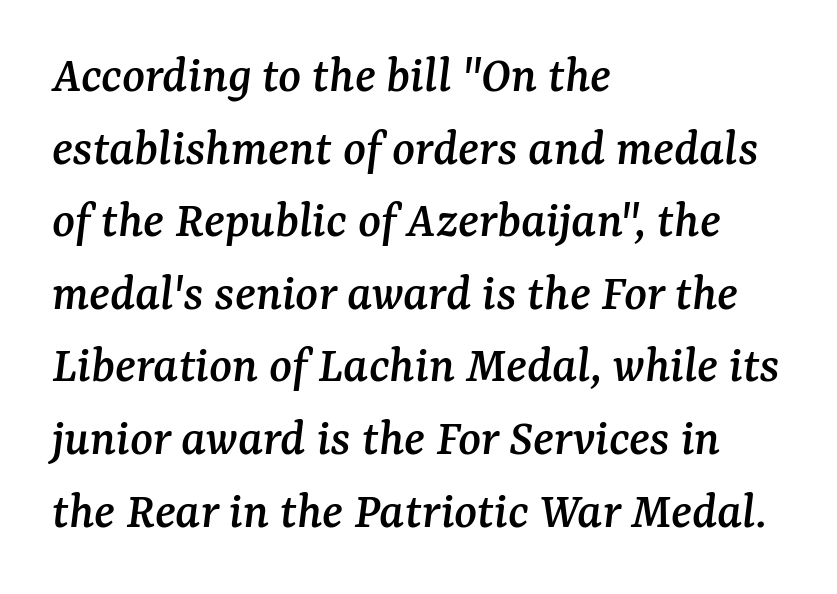
The image shows 53 px serif type, italic (leaning right); set left-aligned, normal line spacing (1.37x), normal letter spacing, not underlined; medium stroke contrast and a medium x-height.
